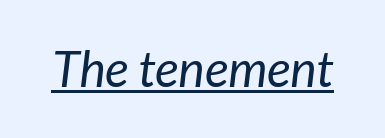
Standard letterfit; no display-style spreading of the glyphs. The font is comparable to plain body text, perhaps lighter. The rendered words wear a rule along their underside. The characters display no serif detailing; their extremities are plain. This sample has the flowing, uneven cadence of proportional lettering.
